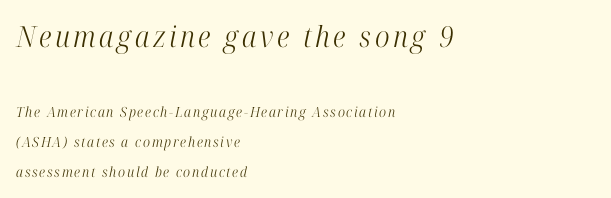
The glyphs look as if they've been sheared to an angle. Unbolded letterforms with no extra heft. Anything drawn beneath the words? Only blank space. Examine the stroke ends and you'll spot serifs.
